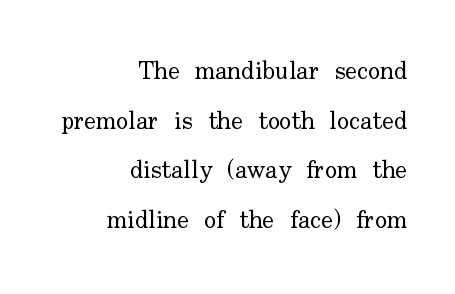
The image shows 25 px text type, upright; set right-aligned, loose line spacing (1.99x), normal letter spacing, not underlined.
